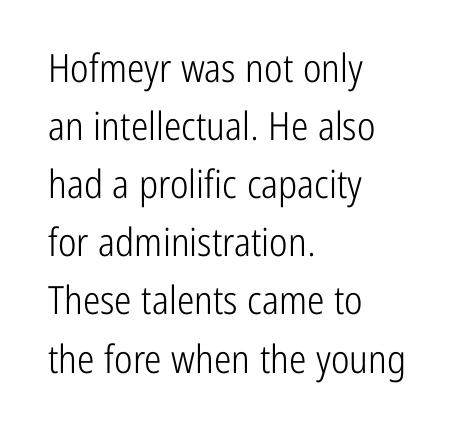
The designer left line spacing at the default. Tall strokes in this sample are plumb rather than angled. Descenders hang freely into open space. The rag falls on the right side of this text block. Here the glyphs are tracked normally, forming tight word shapes.
